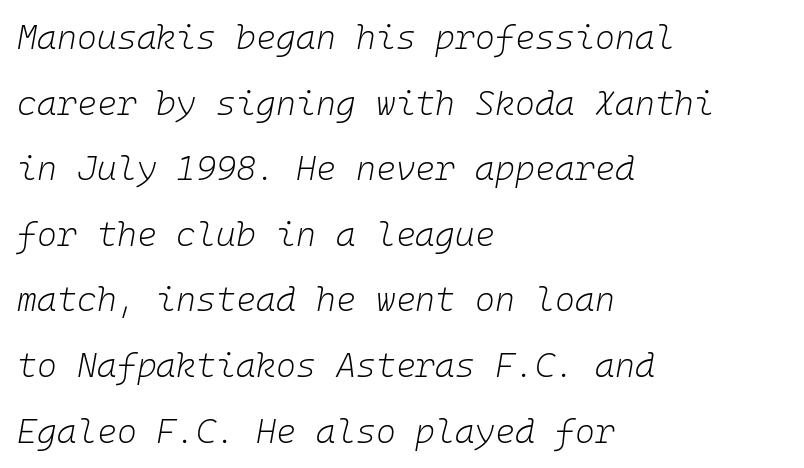
Q: Is the text bold? A: No.
Q: Is the text italic (slanted)? A: Yes, it leans right by about 10 degrees.
Q: Is the text underlined? A: No.
Q: How is the paragraph aligned? A: Left-aligned.
Q: Is the spacing between letters normal or unusually wide? A: Normal.
Q: Is the spacing between lines tight, normal or loose? A: Loose.
Q: Width (condensed, normal, or wide)? A: Normal.
Q: Stroke contrast? A: Low.
Q: x-height? A: Medium.
Q: Monospaced? A: Yes.
